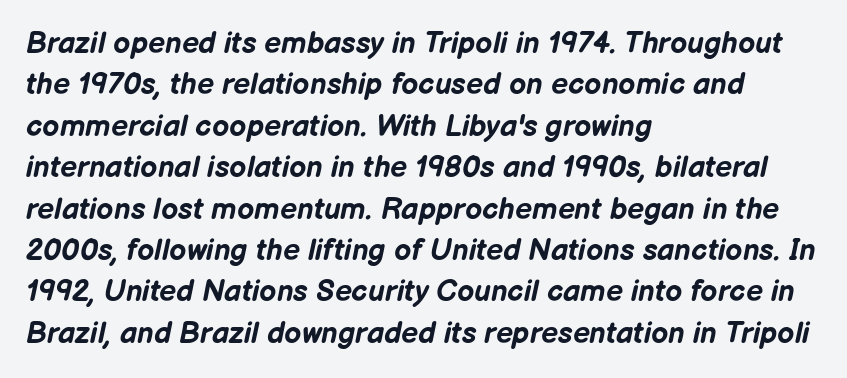
The image shows 30 px bold type, italic (leaning right); set left-aligned, normal line spacing (1.38x), normal letter spacing, not underlined; low stroke contrast and a medium x-height.
